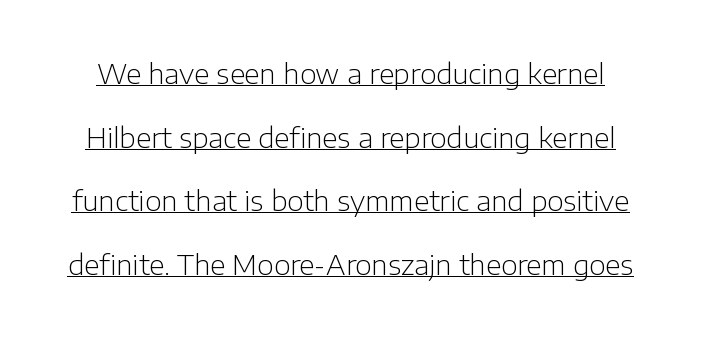
The image shows 28 px light sans-serif type, upright; set loose line spacing (2.27x), normal letter spacing, underlined; low stroke contrast and a medium x-height.
